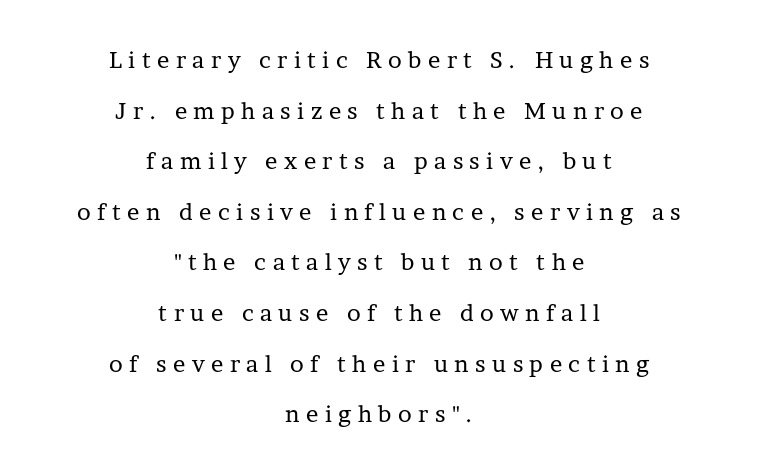
Q: Is the text bold? A: No.
Q: Is the text italic (slanted)? A: No, it is upright.
Q: Is the text underlined? A: No.
Q: How is the paragraph aligned? A: Centered.
Q: Is the spacing between letters normal or unusually wide? A: Unusually wide.
Q: Is the spacing between lines tight, normal or loose? A: Loose.
